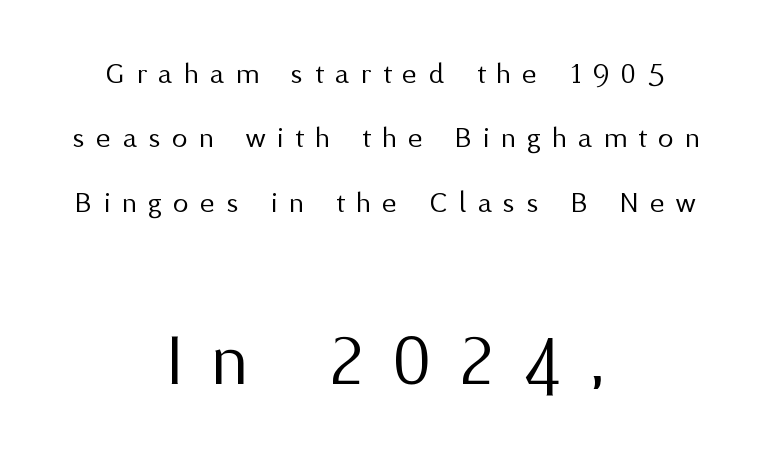
Q: Is the text bold? A: No.
Q: Is the text italic (slanted)? A: No, it is upright.
Q: Is the typeface a serif or a sans-serif typeface? A: Sans-serif.
Q: Is the text underlined? A: No.
Q: How is the paragraph aligned? A: Centered.
Q: Is the spacing between letters normal or unusually wide? A: Unusually wide.
Q: Is the spacing between lines tight, normal or loose? A: Loose.
Q: Which block of text is set in a larger size, the first (top) or the second (bottom)? A: The second (bottom) one.
Q: Width (condensed, normal, or wide)? A: Normal.
Q: Stroke contrast? A: Medium.
Q: x-height? A: Medium.
Q: Monospaced? A: No.
